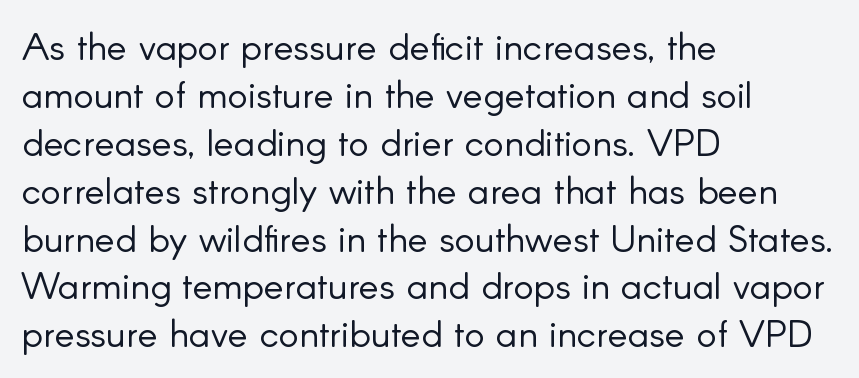
{"serif": "no", "italic": "no", "bold": "no", "weight": "light", "width": "normal", "stroke_contrast": "low", "x_height": "small", "monospaced": "no", "underline": "no", "align": "left", "line_spacing": "normal", "line_spacing_ratio": 1.26, "letter_spacing": "normal", "letter_spacing_em": 0.0, "glyph_px": 38}
